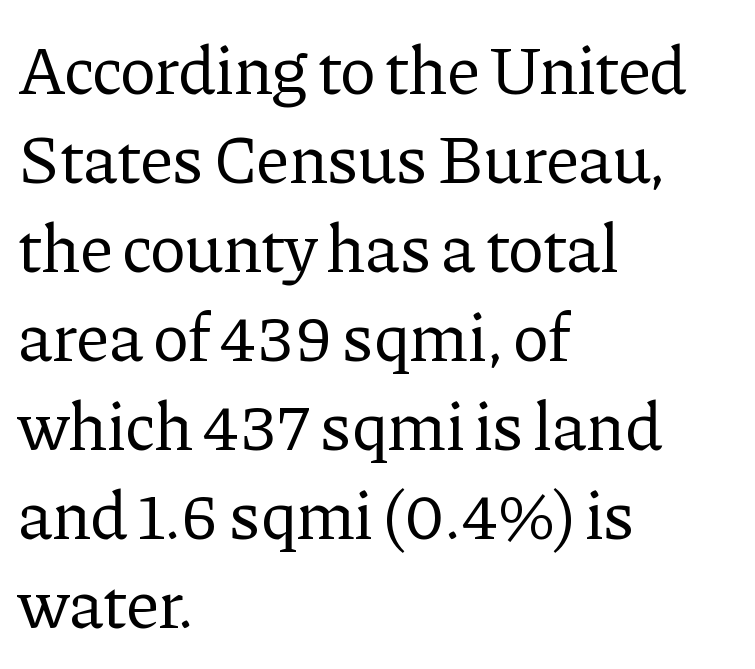
Q: Is the text bold? A: No.
Q: Is the text italic (slanted)? A: No, it is upright.
Q: Is the typeface a serif or a sans-serif typeface? A: Serif.
Q: Is the text underlined? A: No.
Q: How is the paragraph aligned? A: Left-aligned.
Q: Is the spacing between letters normal or unusually wide? A: Normal.
Q: Is the spacing between lines tight, normal or loose? A: Normal.
Q: Width (condensed, normal, or wide)? A: Normal.
Q: Stroke contrast? A: Low.
Q: x-height? A: Medium.
Q: Monospaced? A: No.
